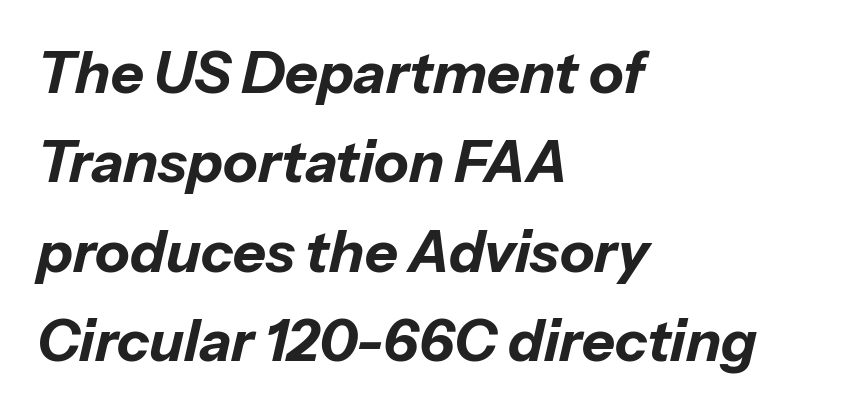
Characters follow at the spacing the type designer built in. A typesetter would mark this as italic. Notice how descenders clear the ascenders below comfortably — that's standard leading. Any mark beneath the type? The region is blank.
